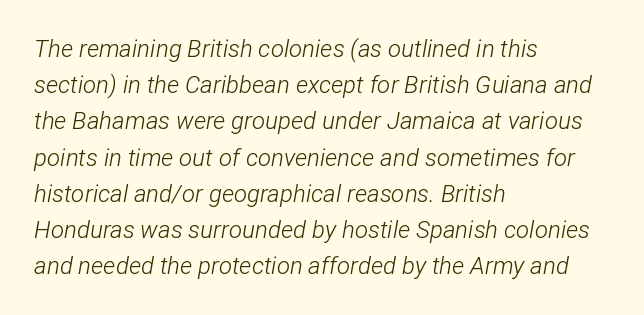
{"italic": "yes", "lean": "right", "slant_degrees": 12, "bold": "no", "underline": "no", "align": "left", "line_spacing": "normal", "line_spacing_ratio": 1.51, "letter_spacing": "normal", "letter_spacing_em": 0.0, "glyph_px": 24}
